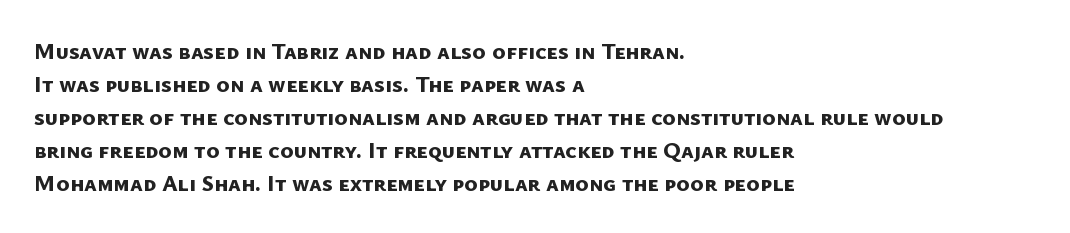
{"bold": "yes", "underline": "no", "align": "left", "line_spacing": "normal", "line_spacing_ratio": 1.44, "letter_spacing": "normal", "letter_spacing_em": 0.0, "glyph_px": 23}
